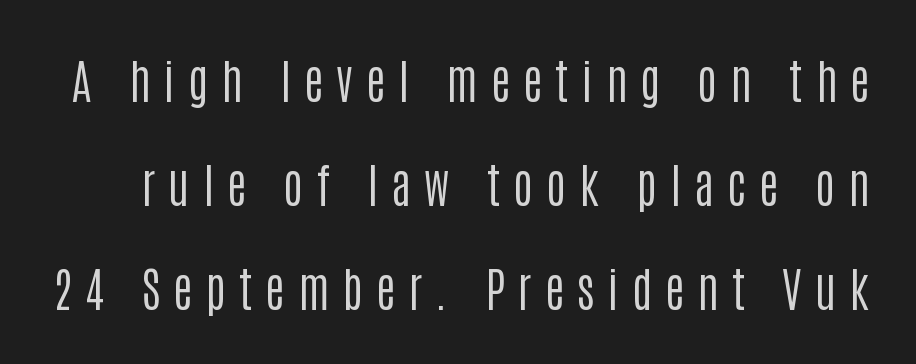
Clear beneath every line of the passage. A typesetter would call this heavily tracked-out type. Nothing sits at the stroke ends, so this counts as sans-serif. Is there much room between lines? Yes — plenty of vertical air separates them. It's the straight-up-and-down kind of type. Looks like regular typesetting: each glyph gets only the width it needs.
